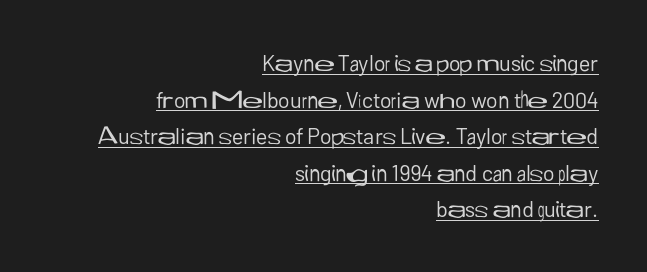
The image shows 22 px text type, upright; set right-aligned, normal line spacing (1.66x), normal letter spacing, underlined.
